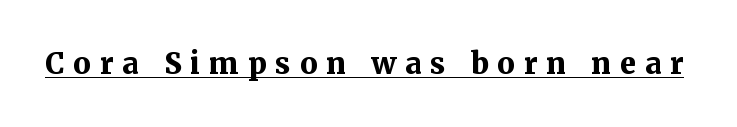
In terms of posture, this sample is upright. Varying glyph widths throughout — classic text-font behaviour. A typographer would call this underscored text. Observe the serifs anchoring each vertical stroke in this sample.
